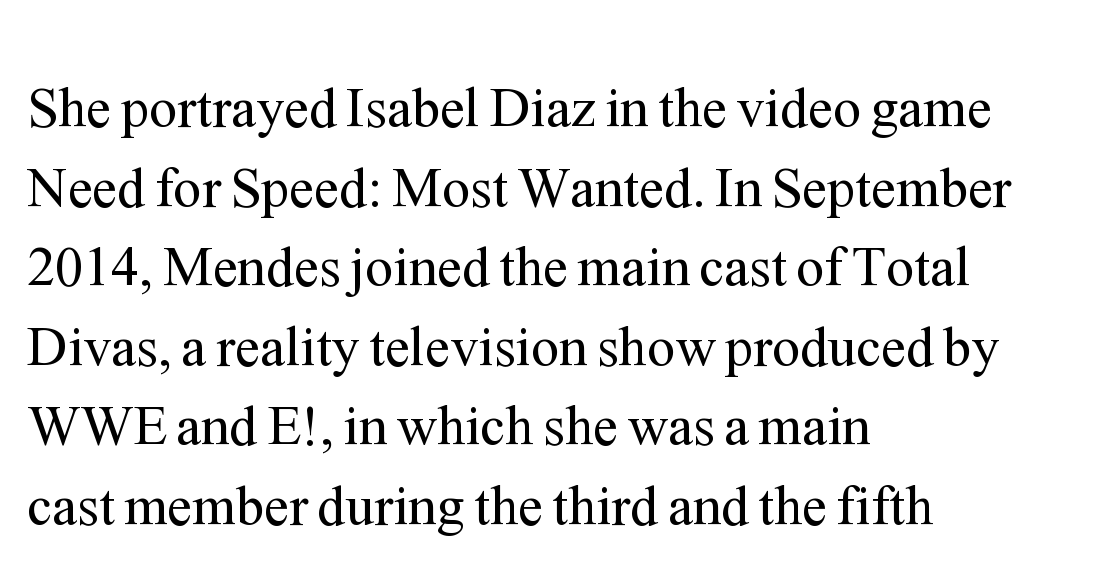
{"serif": "yes", "italic": "no", "bold": "no", "weight": "regular", "width": "normal", "stroke_contrast": "medium", "x_height": "medium", "monospaced": "no", "underline": "no", "align": "left", "line_spacing": "normal", "line_spacing_ratio": 1.42, "letter_spacing": "normal", "letter_spacing_em": 0.0, "glyph_px": 56}
